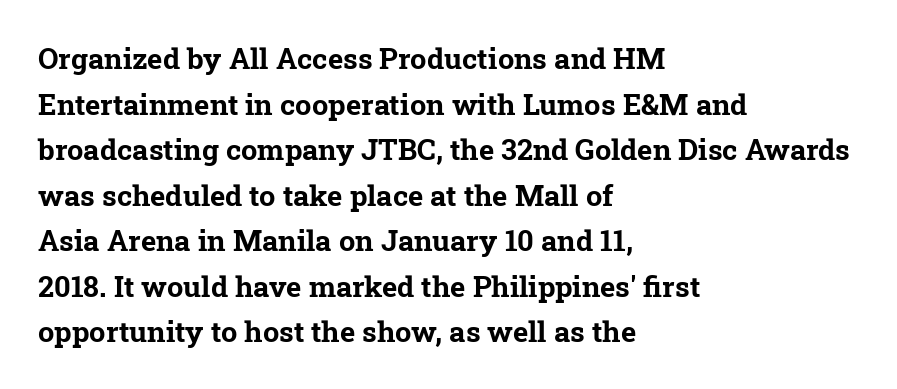
{"serif": "yes", "bold": "yes", "weight": "bold", "width": "normal", "stroke_contrast": "low", "x_height": "medium", "monospaced": "no", "underline": "no", "align": "left", "line_spacing": "normal", "line_spacing_ratio": 1.57, "letter_spacing": "normal", "letter_spacing_em": 0.0, "glyph_px": 29}
